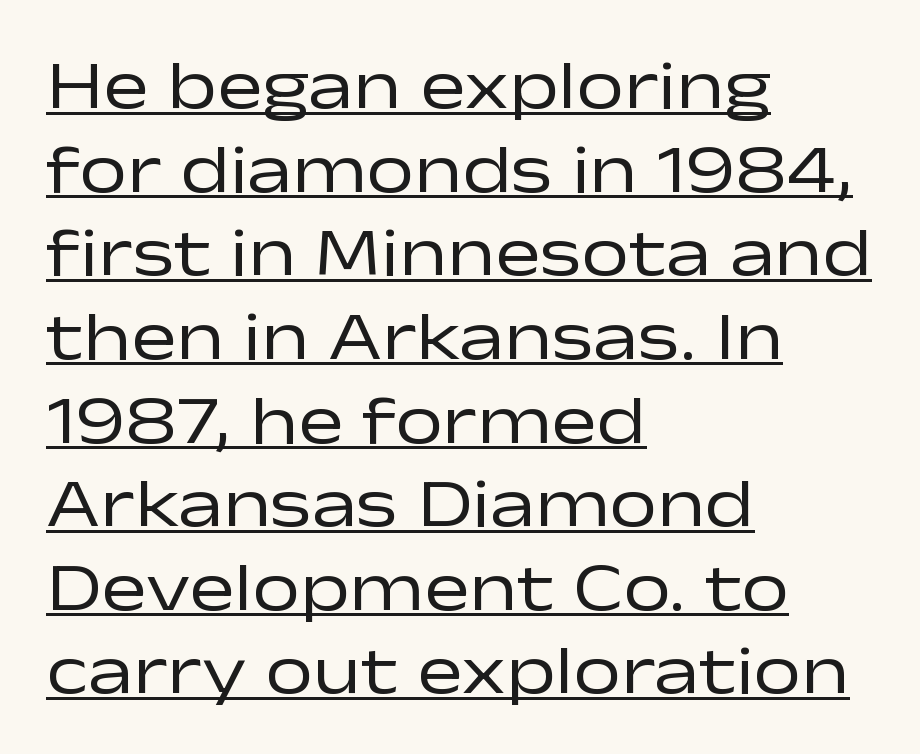
The weight would be labelled regular, book, light, or lighter still. Do the characters align in a grid? No, the font is proportional. A baseline rule has been typeset under these characters. Tall strokes in this sample are plumb rather than angled. Check where the strokes stop: nothing finishes them off — pure sans. The text block is weighted toward the left margin, trailing off unevenly rightward.
